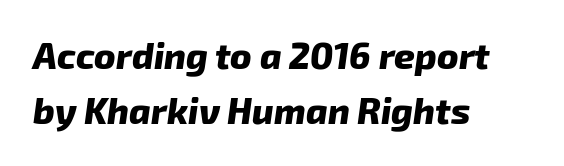
The letters are bold, with thick, heavy strokes. You could not count columns in this text — the font is proportionally spaced. The gaps between neighbouring characters are ordinary and unremarkable. These lines sit exactly where default settings would place them. The lettering tilts uniformly, giving the passage an italic look.
